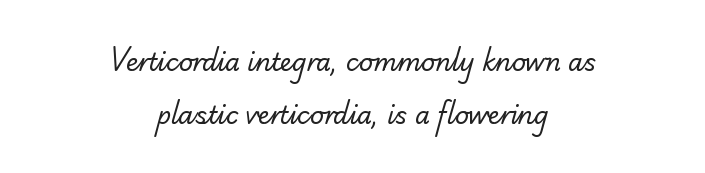
Q: Is the text bold? A: No.
Q: Is the text underlined? A: No.
Q: How is the paragraph aligned? A: Centered.
Q: Is the spacing between letters normal or unusually wide? A: Normal.
Q: Is the spacing between lines tight, normal or loose? A: Loose.
